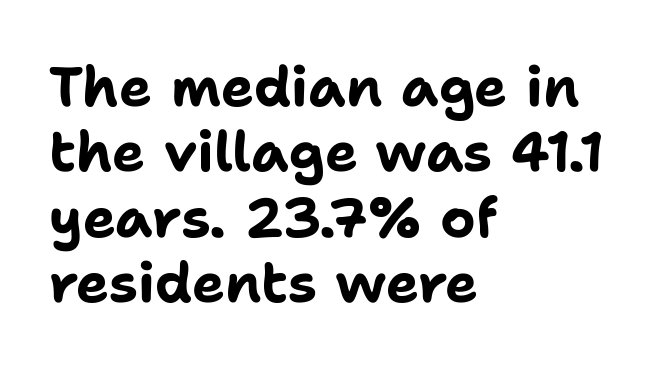
The image shows 55 px bold sans-serif type, upright; set left-aligned, line spacing 1.19x, normal letter spacing, not underlined; low stroke contrast and a medium x-height.
